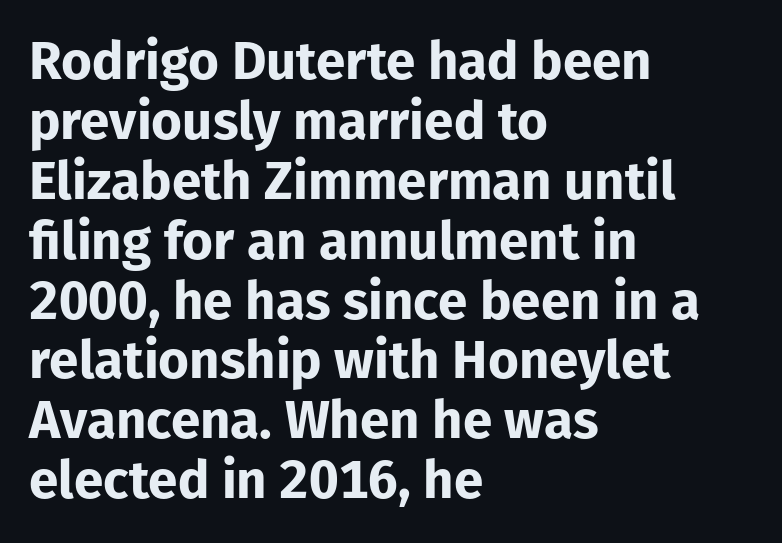
The image shows 53 px bold sans-serif type, upright; set left-aligned, tight line spacing (1.13x), normal letter spacing, not underlined; low stroke contrast and a medium x-height.
